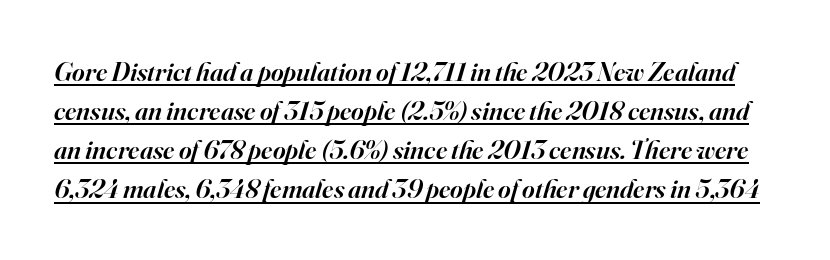
The image shows 27 px text type, italic (leaning right); set normal line spacing (1.45x), normal letter spacing, underlined.
